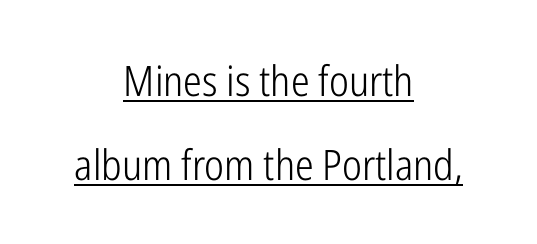
{"serif": "no", "italic": "no", "bold": "no", "weight": "light", "width": "condensed", "stroke_contrast": "low", "x_height": "medium", "monospaced": "no", "underline": "yes", "align": "center", "line_spacing": "loose", "line_spacing_ratio": 1.99, "letter_spacing": "normal", "letter_spacing_em": 0.0, "glyph_px": 42}
